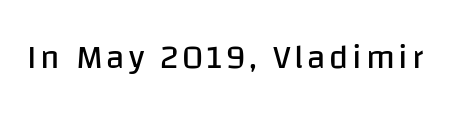
Q: Is the text bold? A: No.
Q: Is the text italic (slanted)? A: No, it is upright.
Q: Is the typeface a serif or a sans-serif typeface? A: Sans-serif.
Q: Is the text underlined? A: No.
Q: Width (condensed, normal, or wide)? A: Normal.
Q: Stroke contrast? A: Low.
Q: x-height? A: Large.
Q: Monospaced? A: No.
